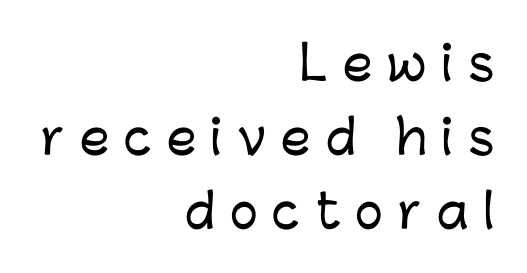
All the whitespace from short lines collects on the left. Proportional: the letters do not fall into vertical columns. One glance says typical: line gaps are just what's usual. Serif or sans? Sans — the stroke terminals are bare. If you drew a line through each stem, it would be perfectly vertical. The gap between lines stays unmarked.
